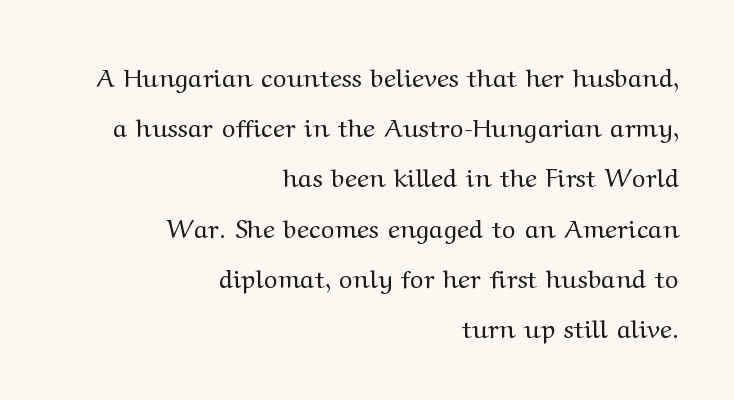
The space directly below the letters is spotless. Teacher's note: observe the even right margin — that is flush-right alignment. Notice the wide empty band between every row — that's loose leading. No letter is thick-stroked: the sample isn't bold. This rendering leaves character spacing at its baseline value. Notice how the stems are strictly vertical — no italics here.
